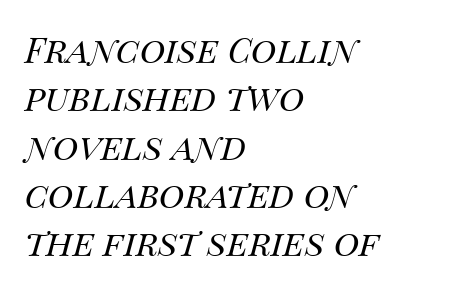
The image shows 35 px regular-weight type, italic (leaning right); set left-aligned, normal line spacing (1.38x), normal letter spacing, not underlined; medium stroke contrast and a large x-height.
